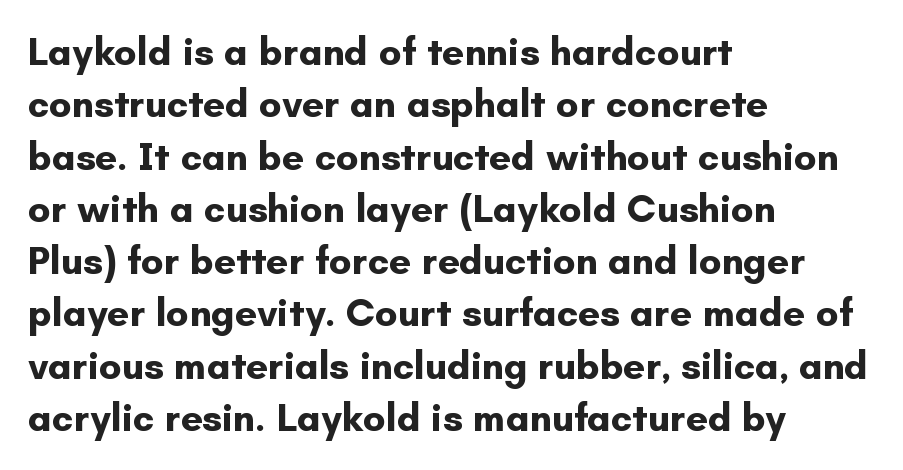
This is roman type, the default non-slanted kind. Teacher's note: observe the even left margin — that is flush-left alignment. Chunky letters — that's bold for sure. No word sits above an underline. The block of text has a typical density, with ordinary space between rows.
